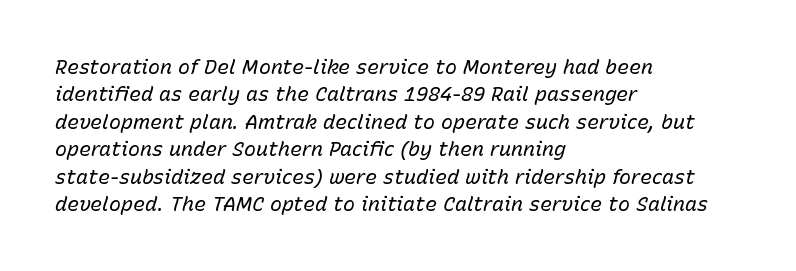
A typesetter would mark this as italic. Reading down the column, the eye jumps a familiar distance to each next line. There is no visible air inserted between adjacent glyphs. The font sits on the lighter half of the weight spectrum, regular included. The passage shown is not underscored anywhere. The typesetter chose a ragged-right arrangement here.
